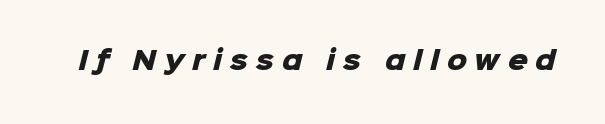
{"bold": "yes", "underline": "no", "letter_spacing": "wide", "letter_spacing_em": 0.31, "glyph_px": 25}
